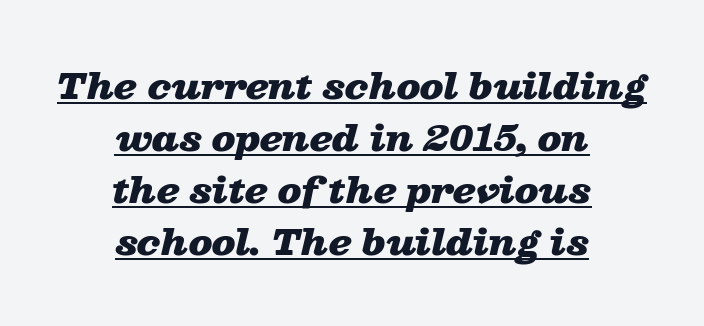
{"italic": "yes", "lean": "right", "slant_degrees": 13, "bold": "yes", "weight": "heavy", "width": "wide", "stroke_contrast": "low", "x_height": "medium", "monospaced": "no", "underline": "yes", "align": "center", "line_spacing": "normal", "line_spacing_ratio": 1.49, "letter_spacing": "normal", "letter_spacing_em": 0.0, "glyph_px": 35}
